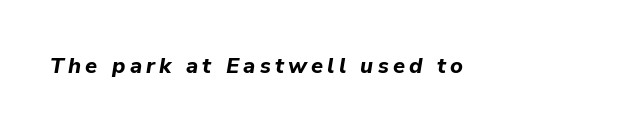
The strip under each line holds only bare page. The whole block is typeset with a tilt. The face used here has the dense, thick strokes of a bold.
